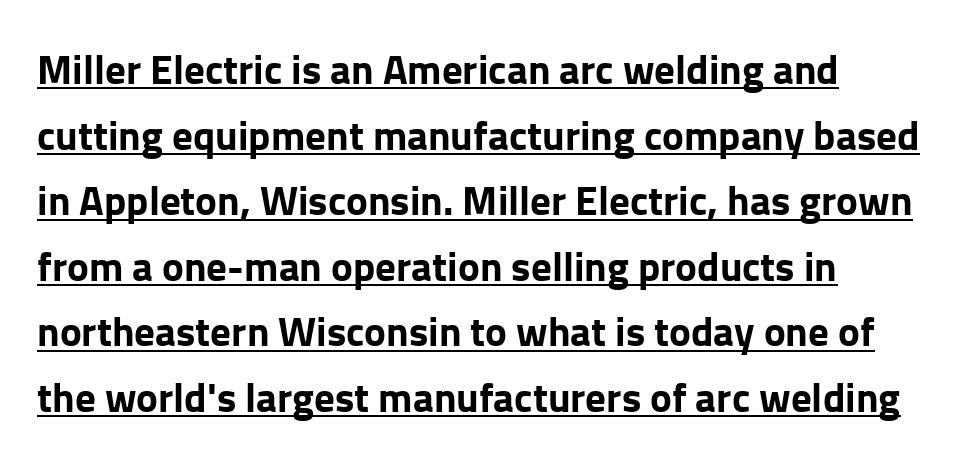
{"serif": "no", "italic": "no", "bold": "yes", "weight": "bold", "width": "normal", "stroke_contrast": "low", "x_height": "medium", "monospaced": "no", "underline": "yes", "line_spacing": "normal", "line_spacing_ratio": 1.6, "letter_spacing": "normal", "letter_spacing_em": 0.0, "glyph_px": 41}
